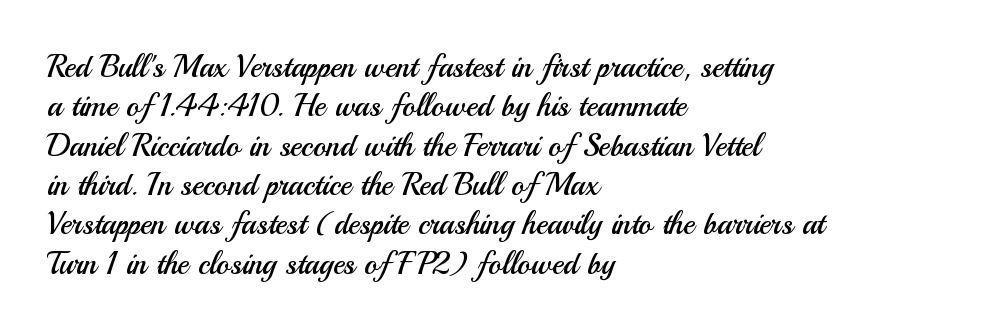
Q: Is the text bold? A: No.
Q: Is the text italic (slanted)? A: Yes.
Q: Is the typeface a serif or a sans-serif typeface? A: Sans-serif.
Q: Is the text underlined? A: No.
Q: How is the paragraph aligned? A: Left-aligned.
Q: Is the spacing between letters normal or unusually wide? A: Normal.
Q: Is the spacing between lines tight, normal or loose? A: Normal.
Q: Width (condensed, normal, or wide)? A: Normal.
Q: Stroke contrast? A: Medium.
Q: x-height? A: Small.
Q: Monospaced? A: No.
